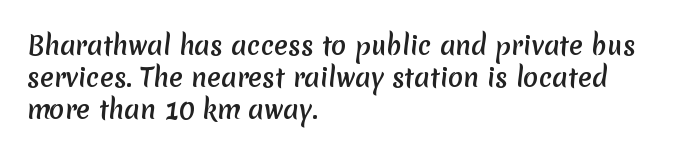
The image shows 25 px text type; set left-aligned, normal line spacing (1.29x), normal letter spacing, not underlined.
